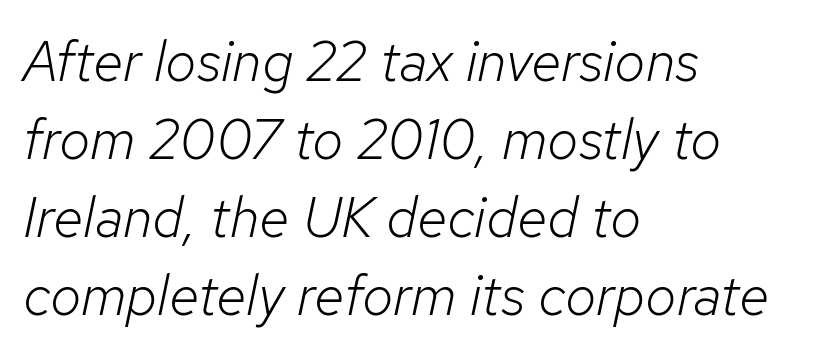
{"italic": "yes", "lean": "right", "slant_degrees": 12, "bold": "no", "weight": "light", "width": "normal", "stroke_contrast": "low", "x_height": "medium", "monospaced": "no", "underline": "no", "align": "left", "line_spacing": "normal", "line_spacing_ratio": 1.39, "letter_spacing": "normal", "letter_spacing_em": 0.0, "glyph_px": 56}
